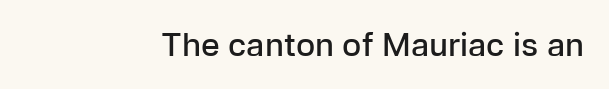
Ordinary non-slanted type is in use. You could not count columns in this text — the font is proportionally spaced. A sans-serif font was chosen for this passage. Stems and bowls a touch heavier than normal — semibold.
